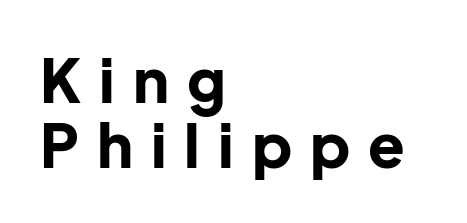
In terms of letterspacing, this is a distinctly airy, spread setting. What weight is shown? A full bold with thick strokes. The paragraph shown leans on its left margin. The string is rendered with underlining switched off. Letterform terminals end flat and unadorned throughout the passage. Regarding leading, the lines here are crowded together.
